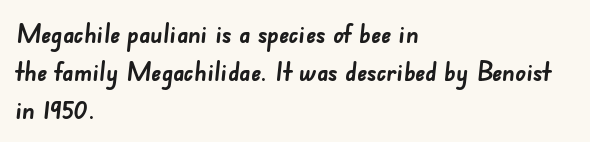
The image shows 26 px bold type; set left-aligned, normal line spacing (1.46x), normal letter spacing, not underlined.
